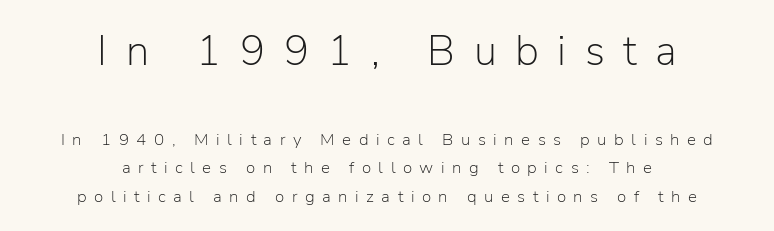
{"serif": "no", "italic": "no", "bold": "no", "weight": "light", "width": "normal", "stroke_contrast": "low", "x_height": "medium", "monospaced": "no", "underline": "no", "align": "center", "line_spacing": "normal", "line_spacing_ratio": 1.69, "letter_spacing": "wide", "letter_spacing_em": 0.44, "larger_block": "first", "size_ratio": 2.47, "glyph_px": 42}
